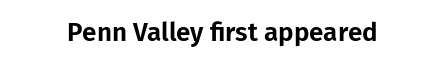
Q: Is the text italic (slanted)? A: No, it is upright.
Q: Is the text underlined? A: No.
Q: Is the spacing between letters normal or unusually wide? A: Normal.
